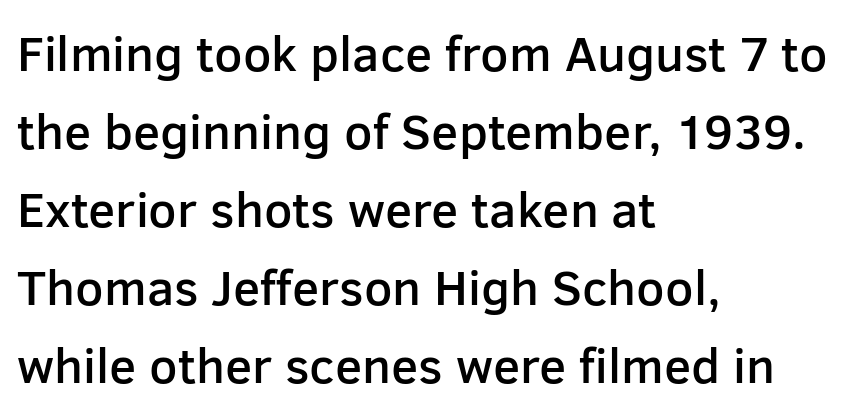
The leading is moderate, giving the passage an even texture. The rendering keeps characters at their native spacing. The rendering shows plain stroke endings on the letterforms — a sans-serif design. Bare-footed words on every line.
